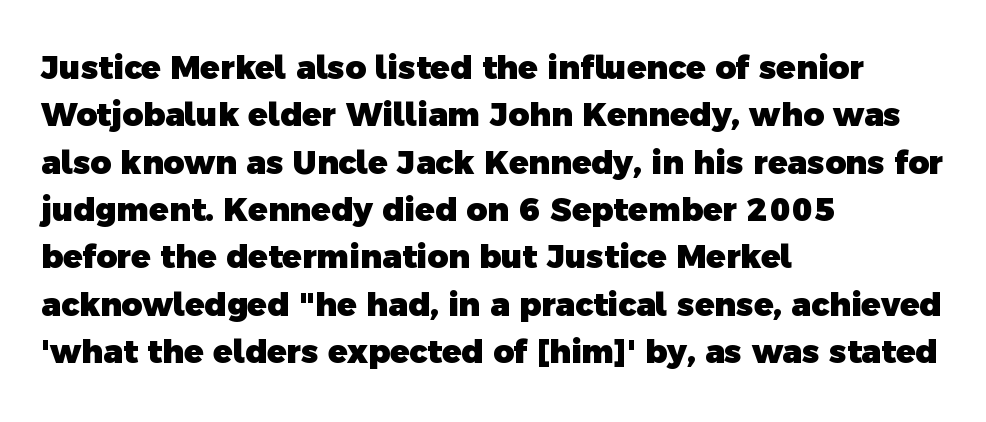
Descenders are the only things crossing below the line. Check where the strokes stop: nothing finishes them off — pure sans. What's the leading like? Ordinary, nothing unusual. Glyph-to-glyph distance matches everyday printed text. A student would call this left alignment; a typographer would say flush left, rag right.
